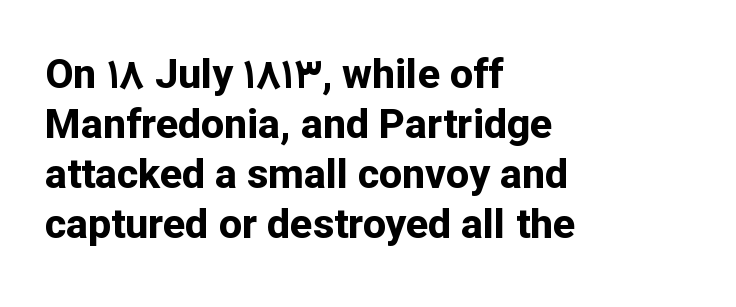
The image shows 41 px bold sans-serif type, upright; set left-aligned, line spacing 1.22x, normal letter spacing, not underlined; low stroke contrast and a medium x-height.
